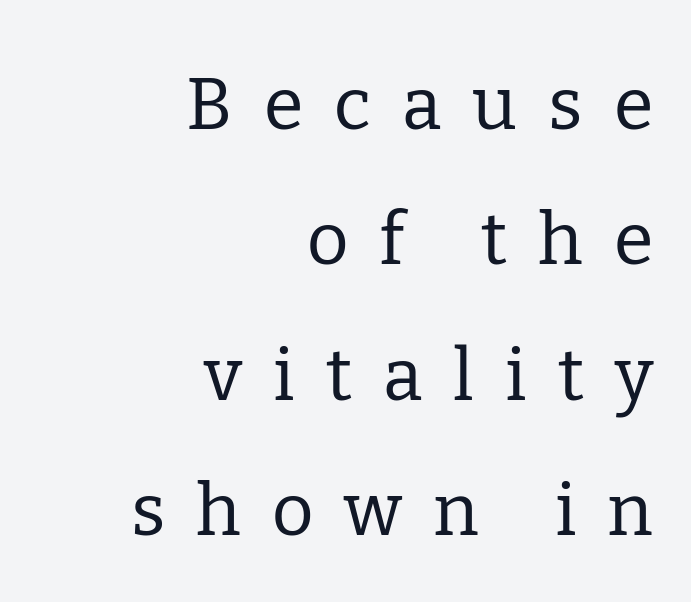
Q: Is the text bold? A: No.
Q: Is the text italic (slanted)? A: No, it is upright.
Q: Is the typeface a serif or a sans-serif typeface? A: Serif.
Q: Is the text underlined? A: No.
Q: How is the paragraph aligned? A: Right-aligned.
Q: Is the spacing between letters normal or unusually wide? A: Unusually wide.
Q: Width (condensed, normal, or wide)? A: Normal.
Q: Stroke contrast? A: Low.
Q: x-height? A: Medium.
Q: Monospaced? A: No.
